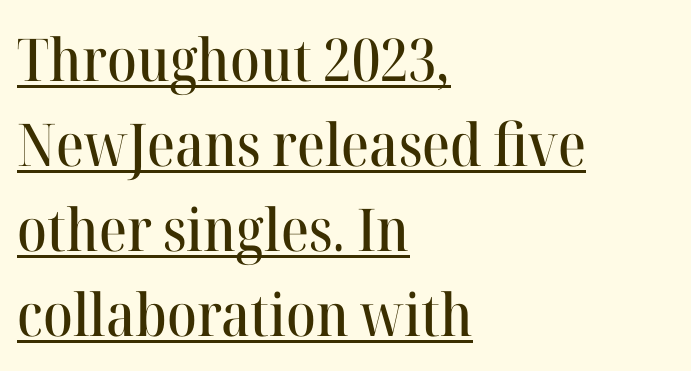
The image shows 59 px serif type, upright; set left-aligned, normal line spacing (1.44x), normal letter spacing, underlined; high stroke contrast and a medium x-height.
